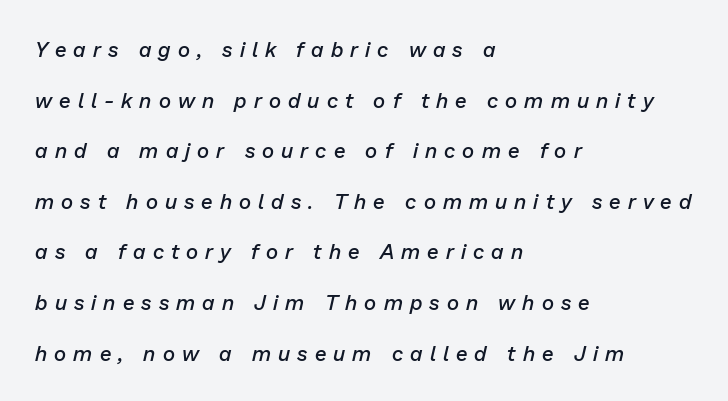
{"italic": "yes", "lean": "right", "slant_degrees": 13, "bold": "semi", "underline": "no", "align": "left", "line_spacing": "loose", "line_spacing_ratio": 2.41, "letter_spacing": "wide", "letter_spacing_em": 0.34, "glyph_px": 21}
